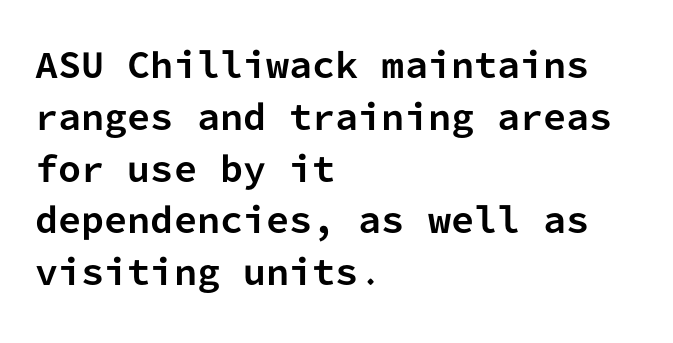
Between one letter and the next there's only the usual sliver of space. Vertical strokes here are truly vertical. The glyphs in this specimen are sans serif. This is heavy type, rendered in bold. Vertical spacing — default.
